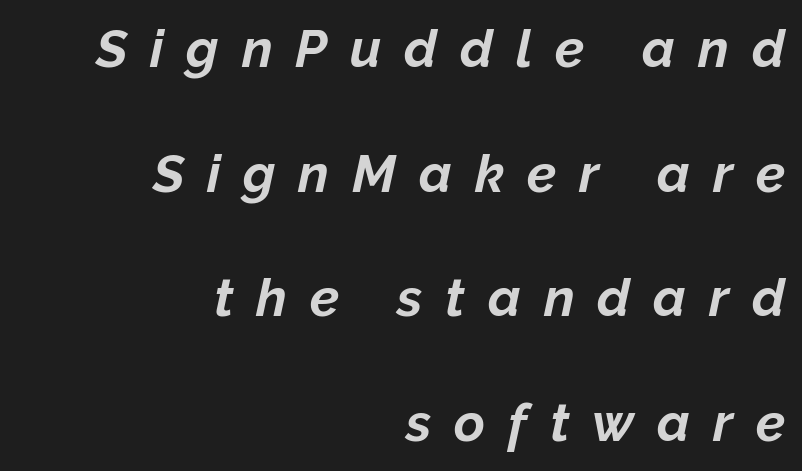
{"italic": "yes", "lean": "right", "slant_degrees": 12, "bold": "yes", "weight": "bold", "width": "normal", "stroke_contrast": "low", "x_height": "medium", "monospaced": "no", "underline": "no", "align": "right", "line_spacing": "loose", "line_spacing_ratio": 2.35, "letter_spacing": "wide", "letter_spacing_em": 0.43, "glyph_px": 53}
